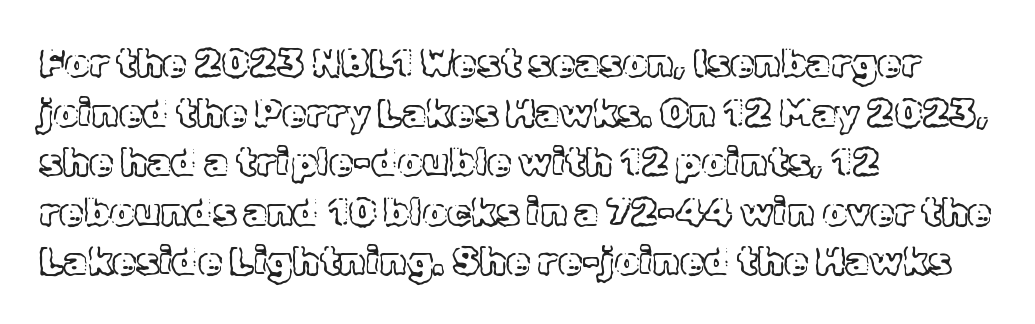
Q: Is the text italic (slanted)? A: No, it is upright.
Q: Is the text underlined? A: No.
Q: How is the paragraph aligned? A: Left-aligned.
Q: Is the spacing between letters normal or unusually wide? A: Normal.
Q: Is the spacing between lines tight, normal or loose? A: Normal.
Q: Width (condensed, normal, or wide)? A: Normal.
Q: x-height? A: Medium.
Q: Monospaced? A: No.
